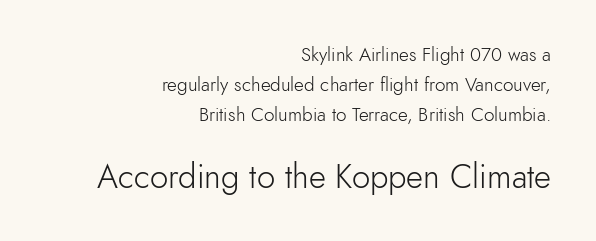
The image shows 33 px light sans-serif type, upright; set right-aligned, normal line spacing (1.58x), normal letter spacing, not underlined; the second (bottom) block is 1.74x larger; a small x-height.
